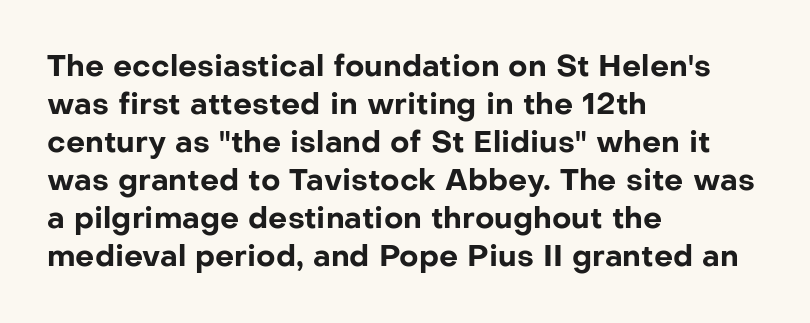
The image shows 30 px bold sans-serif type, upright; set left-aligned, normal line spacing (1.27x), normal letter spacing, not underlined; low stroke contrast and a medium x-height.
